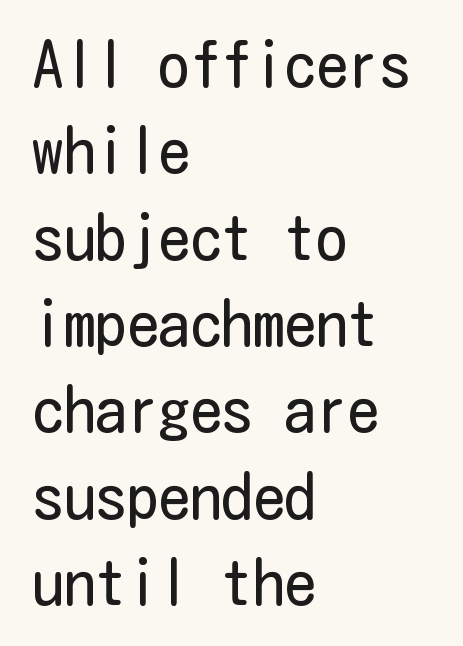
The image shows 63 px regular-weight, condensed sans-serif type, upright; set left-aligned, normal line spacing (1.37x), normal letter spacing, not underlined; low stroke contrast and a medium x-height.
